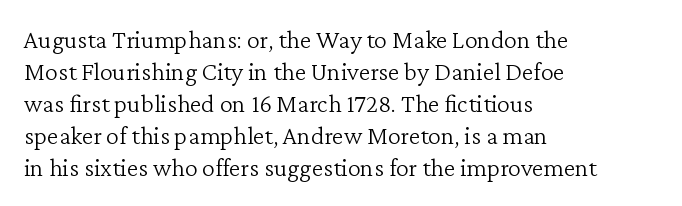
{"italic": "no", "bold": "no", "underline": "no", "align": "left", "line_spacing_ratio": 1.23, "letter_spacing": "normal", "letter_spacing_em": 0.0, "glyph_px": 26}
